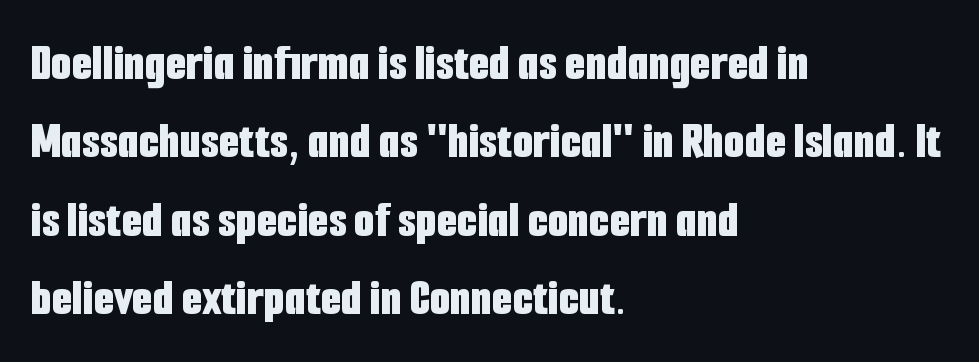
The image shows 53 px bold, condensed sans-serif type, upright; set left-aligned, normal line spacing (1.48x), normal letter spacing, not underlined; low stroke contrast and a medium x-height.
